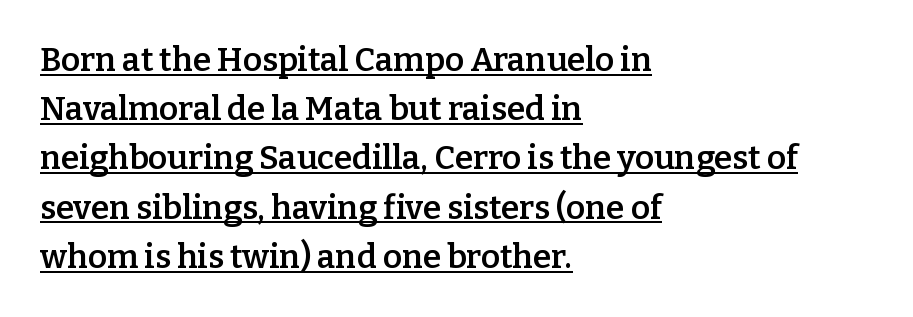
Here the glyphs are tracked normally, forming tight word shapes. This is the in-between weight designers call semibold or demi. In terms of posture, this sample is upright. The typeface chosen for these lines features serifs. The lines sit at an ordinary, default distance from one another. The glyphs are accompanied by a horizontal stroke just below them.
